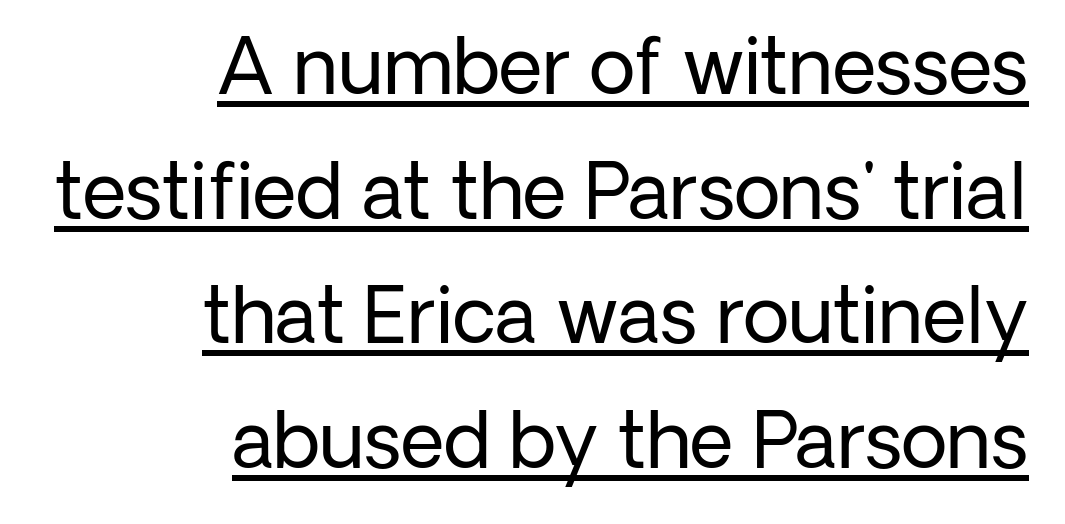
{"serif": "no", "italic": "no", "bold": "no", "weight": "regular", "width": "normal", "stroke_contrast": "low", "x_height": "medium", "monospaced": "no", "underline": "yes", "align": "right", "line_spacing": "normal", "line_spacing_ratio": 1.64, "letter_spacing": "normal", "letter_spacing_em": 0.0, "glyph_px": 76}
